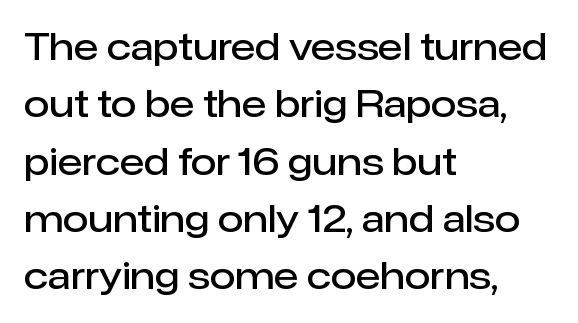
Q: Is the text bold? A: Semi-bold.
Q: Is the text italic (slanted)? A: No, it is upright.
Q: Is the typeface a serif or a sans-serif typeface? A: Sans-serif.
Q: Is the text underlined? A: No.
Q: How is the paragraph aligned? A: Left-aligned.
Q: Is the spacing between letters normal or unusually wide? A: Normal.
Q: Is the spacing between lines tight, normal or loose? A: Normal.
Q: Width (condensed, normal, or wide)? A: Normal.
Q: Stroke contrast? A: Low.
Q: x-height? A: Medium.
Q: Monospaced? A: No.
